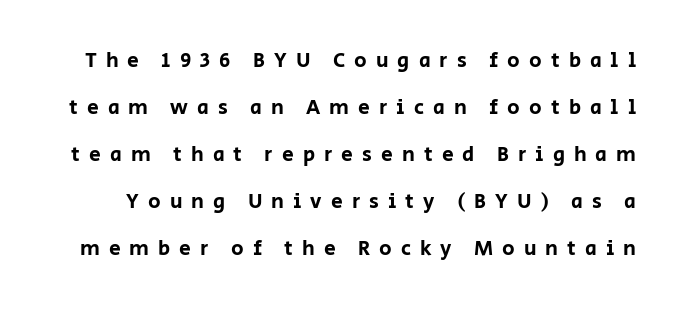
This is roman type, the default non-slanted kind. Unmarked baselines from the first word to the last. The horizontal fit of the characters is loose and conspicuously gappy. Reading down the column, the eye jumps a long way to each next line.
